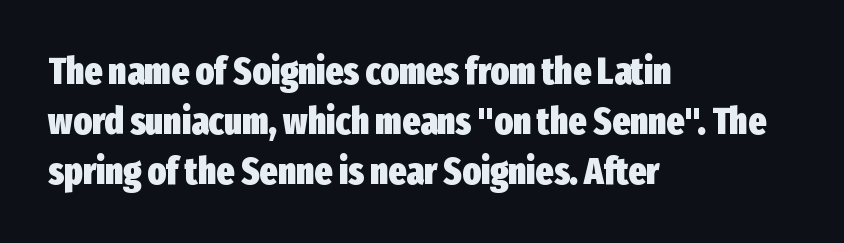
The image shows 38 px heavy, condensed sans-serif type, upright; set left-aligned, normal line spacing (1.31x), normal letter spacing, not underlined; low stroke contrast and a medium x-height.
